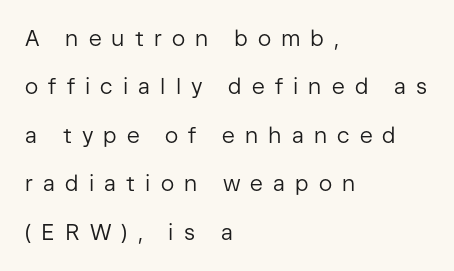
A classic flush-left, rag-right setting is used for this passage. Rendered with straight, roman letterforms. This sample uses expanded letter spacing, leaving extra air between glyphs. Unbolded letterforms with no extra heft.
